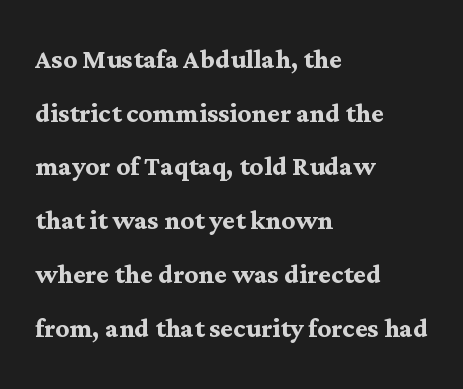
Q: Is the text bold? A: Yes.
Q: Is the text italic (slanted)? A: No, it is upright.
Q: Is the typeface a serif or a sans-serif typeface? A: Serif.
Q: Is the text underlined? A: No.
Q: How is the paragraph aligned? A: Left-aligned.
Q: Is the spacing between letters normal or unusually wide? A: Normal.
Q: Is the spacing between lines tight, normal or loose? A: Normal.
Q: Width (condensed, normal, or wide)? A: Normal.
Q: Stroke contrast? A: Medium.
Q: x-height? A: Medium.
Q: Monospaced? A: No.
